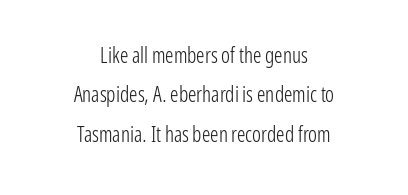
No italicization has been applied; the sample stays upright. Reading down the block, each line starts at a different indent, mirrored at its end. Underline: absent. Is the stroke heavy? The answer is a plain regular-or-lighter. Observe the ordinary spacing: letters are neighbours, not strangers.
